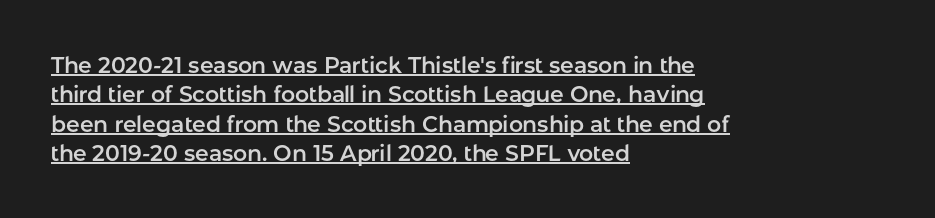
The image shows 22 px text type, upright; set left-aligned, normal line spacing (1.33x), normal letter spacing, underlined.
